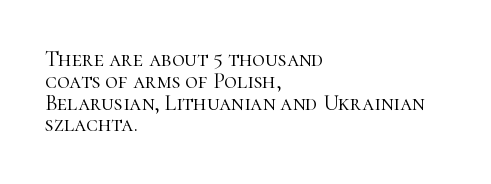
Q: Is the text bold? A: No.
Q: Is the text italic (slanted)? A: No, it is upright.
Q: Is the text underlined? A: No.
Q: How is the paragraph aligned? A: Left-aligned.
Q: Is the spacing between letters normal or unusually wide? A: Normal.
Q: Is the spacing between lines tight, normal or loose? A: Tight.
